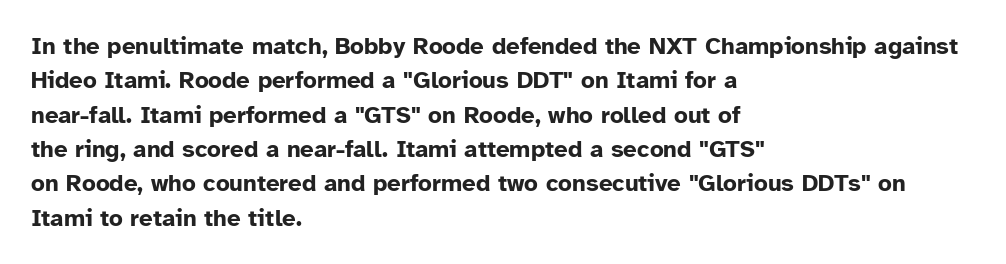
Q: Is the text bold? A: Yes.
Q: Is the text italic (slanted)? A: No, it is upright.
Q: Is the text underlined? A: No.
Q: How is the paragraph aligned? A: Left-aligned.
Q: Is the spacing between letters normal or unusually wide? A: Normal.
Q: Is the spacing between lines tight, normal or loose? A: Normal.
